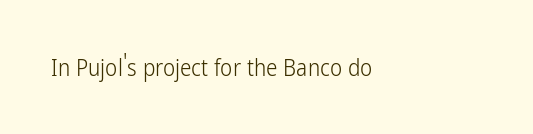
No word sits above an underline. The lettering stays uniformly vertical, giving the passage a roman look. Does extra space separate the letters? No, they use regular spacing. Compared with a centered layout, this one pins lines to the left instead.
